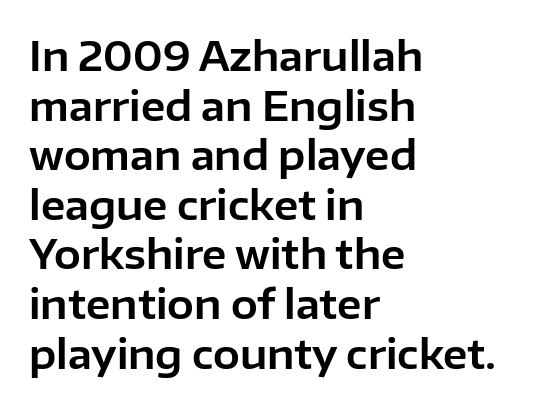
{"serif": "no", "italic": "no", "width": "normal", "stroke_contrast": "low", "x_height": "medium", "monospaced": "no", "underline": "no", "align": "left", "line_spacing_ratio": 1.24, "letter_spacing": "normal", "letter_spacing_em": 0.0, "glyph_px": 40}
